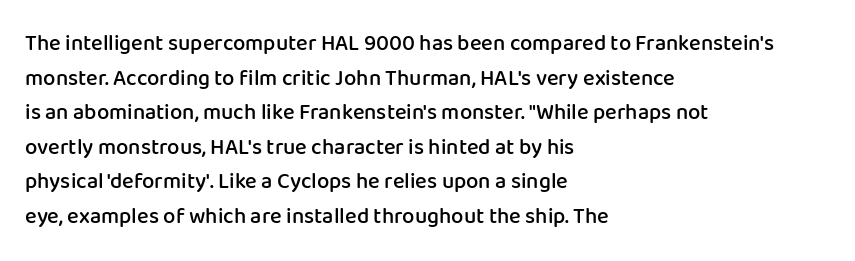
{"italic": "no", "bold": "semi", "underline": "no", "align": "left", "line_spacing": "normal", "line_spacing_ratio": 1.57, "letter_spacing": "normal", "letter_spacing_em": 0.0, "glyph_px": 22}
